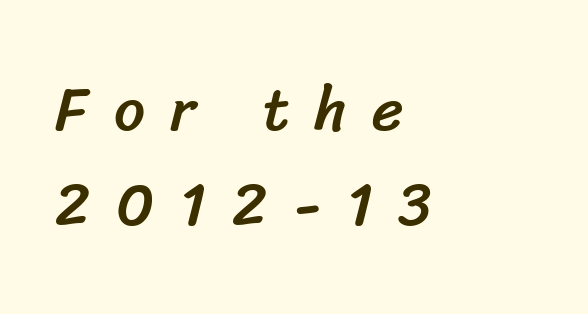
{"serif": "no", "width": "normal", "stroke_contrast": "low", "x_height": "medium", "monospaced": "no", "underline": "no", "align": "left", "line_spacing": "normal", "line_spacing_ratio": 1.55, "letter_spacing": "wide", "letter_spacing_em": 0.42, "glyph_px": 61}
